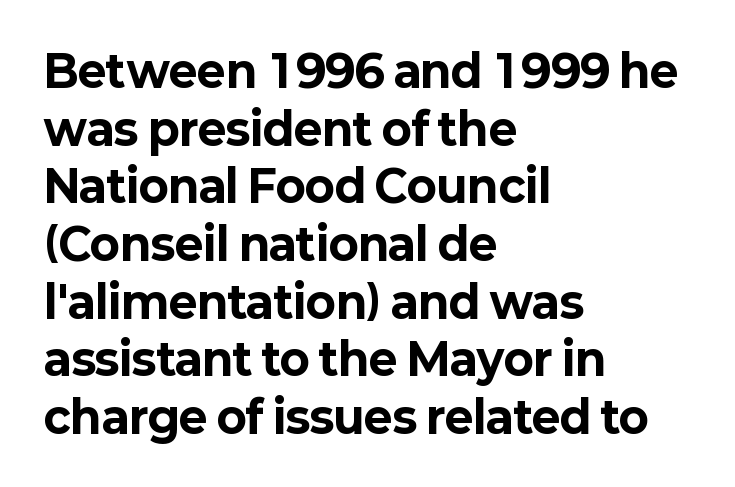
The lettering holds an erect, upright posture throughout. What stands out about the letter spacing? Nothing — it is the standard amount. The passage shown is typed in a proportional face where columns would drift. The strip under each line holds only bare page.
